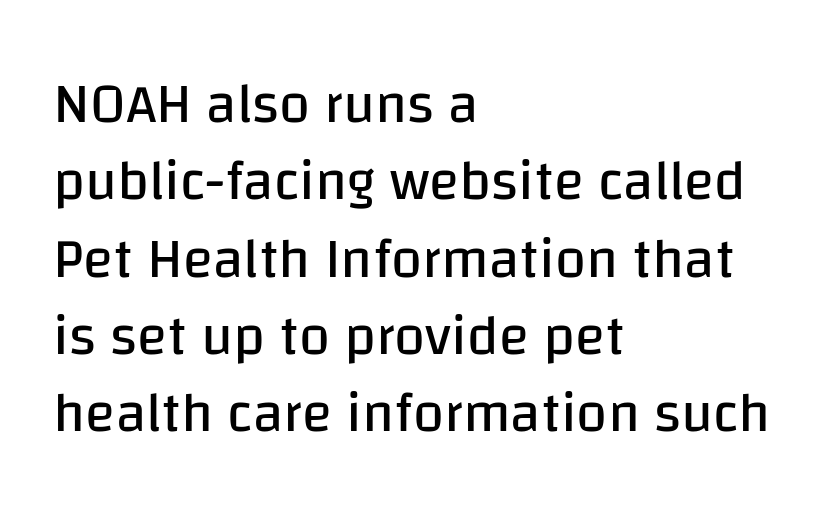
The image shows 56 px regular-weight sans-serif type, upright; set left-aligned, normal line spacing (1.38x), normal letter spacing, not underlined; low stroke contrast and a large x-height.
